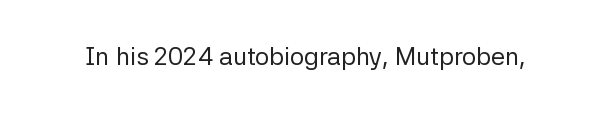
{"italic": "no", "bold": "no", "underline": "no", "letter_spacing": "normal", "letter_spacing_em": 0.0, "glyph_px": 25}
